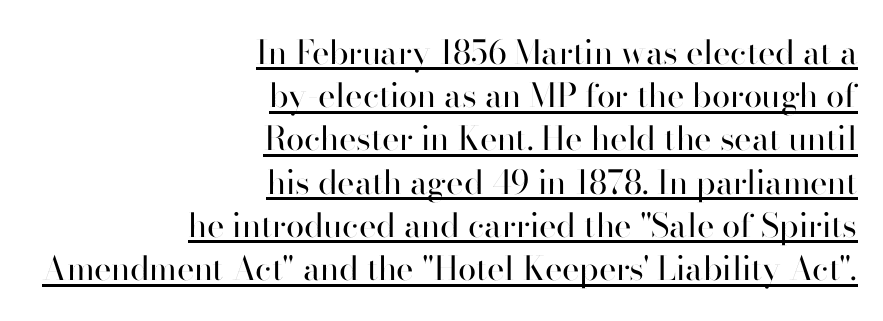
Q: Is the text bold? A: No.
Q: Is the text italic (slanted)? A: No, it is upright.
Q: Is the typeface a serif or a sans-serif typeface? A: Sans-serif.
Q: Is the text underlined? A: Yes.
Q: How is the paragraph aligned? A: Right-aligned.
Q: Is the spacing between letters normal or unusually wide? A: Normal.
Q: Is the spacing between lines tight, normal or loose? A: Normal.
Q: Width (condensed, normal, or wide)? A: Normal.
Q: Stroke contrast? A: High.
Q: x-height? A: Small.
Q: Monospaced? A: No.
